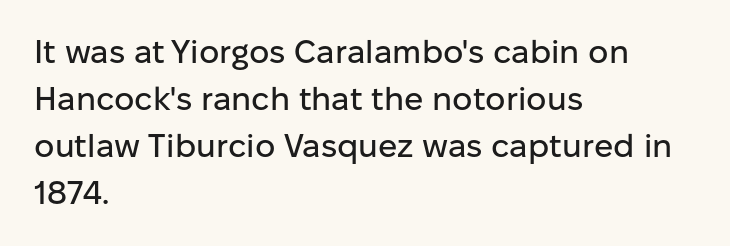
Each word holds together tightly as a unit, with standard inter-letter gaps. Nope, not italic — everything's standing straight. Lines of text with bare space underneath. A typesetter would call this leading conventional body-copy spacing. Stroke terminals: plain, sans-serif. Where is the straight margin? On the left.
